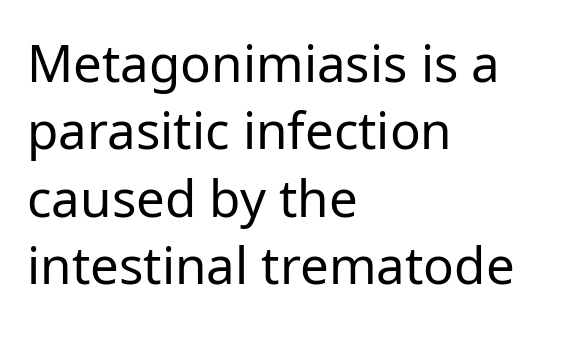
The image shows 51 px regular-weight sans-serif type, upright; set left-aligned, normal line spacing (1.32x), normal letter spacing, not underlined; low stroke contrast and a medium x-height.
